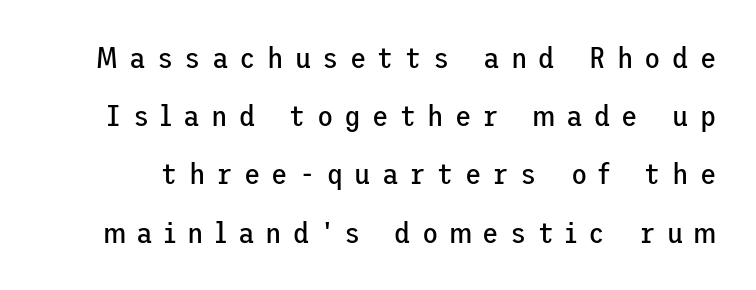
In terms of posture, this sample is upright. This sample uses expanded letter spacing, leaving extra air between glyphs. Type style note: lacks serifs. The area under the type is left untouched. Weight: not bold — regular or lighter. Does the leading feel generous? Absolutely, it's lavish.
